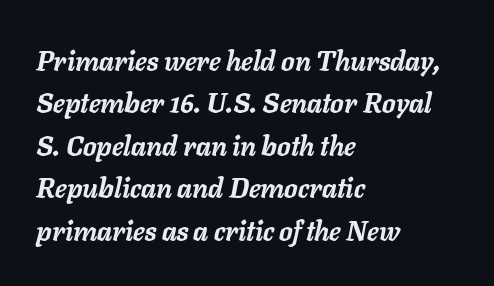
Q: Is the text bold? A: Yes.
Q: Is the text italic (slanted)? A: Yes, it leans right by about 11 degrees.
Q: Is the text underlined? A: No.
Q: How is the paragraph aligned? A: Left-aligned.
Q: Is the spacing between letters normal or unusually wide? A: Normal.
Q: Is the spacing between lines tight, normal or loose? A: Normal.
